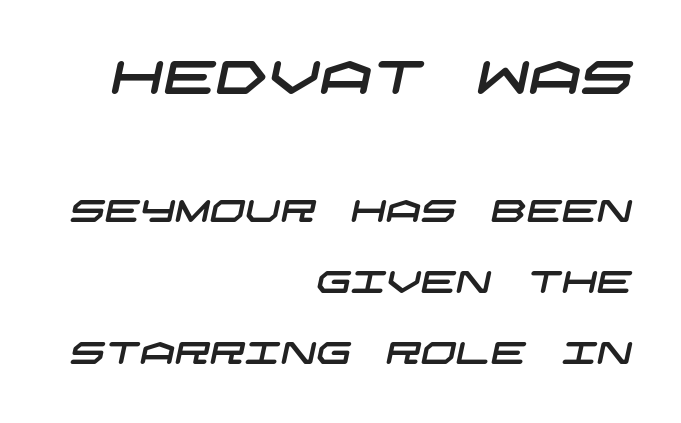
The letterforms sit shoulder to shoulder at normal distance. The baseline area is clear. Top chunk: large. Bottom chunk: small. The passage shown is typeset with a sans-serif family.
